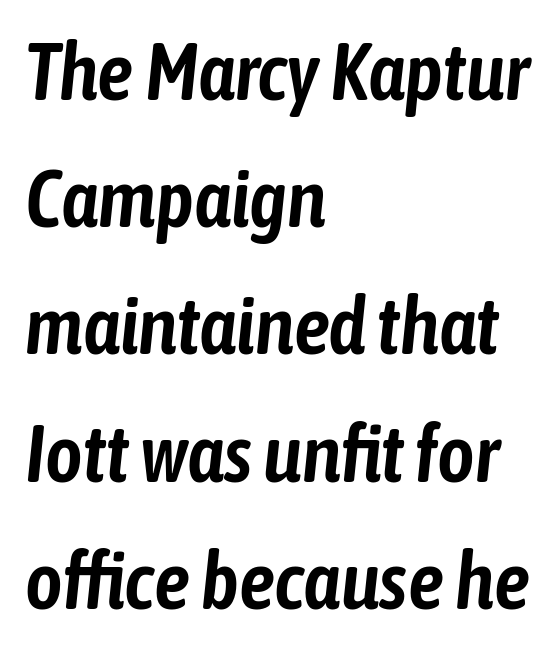
Q: Is the text italic (slanted)? A: Yes, it leans right by about 6 degrees.
Q: Is the text underlined? A: No.
Q: How is the paragraph aligned? A: Left-aligned.
Q: Is the spacing between letters normal or unusually wide? A: Normal.
Q: Is the spacing between lines tight, normal or loose? A: Normal.
Q: Width (condensed, normal, or wide)? A: Condensed.
Q: Stroke contrast? A: Low.
Q: x-height? A: Medium.
Q: Monospaced? A: No.
